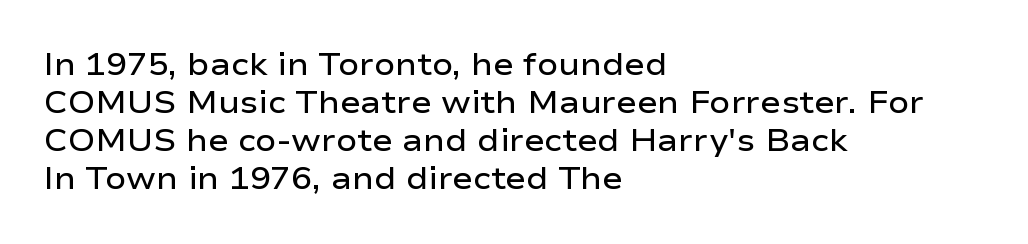
Q: Is the text bold? A: Semi-bold.
Q: Is the text italic (slanted)? A: No, it is upright.
Q: Is the typeface a serif or a sans-serif typeface? A: Sans-serif.
Q: Is the text underlined? A: No.
Q: How is the paragraph aligned? A: Left-aligned.
Q: Is the spacing between letters normal or unusually wide? A: Normal.
Q: Width (condensed, normal, or wide)? A: Wide.
Q: Stroke contrast? A: Low.
Q: x-height? A: Medium.
Q: Monospaced? A: No.
